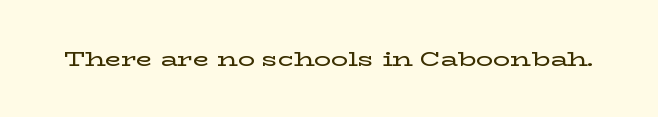
The image shows 21 px text type, upright; set normal letter spacing, not underlined.
